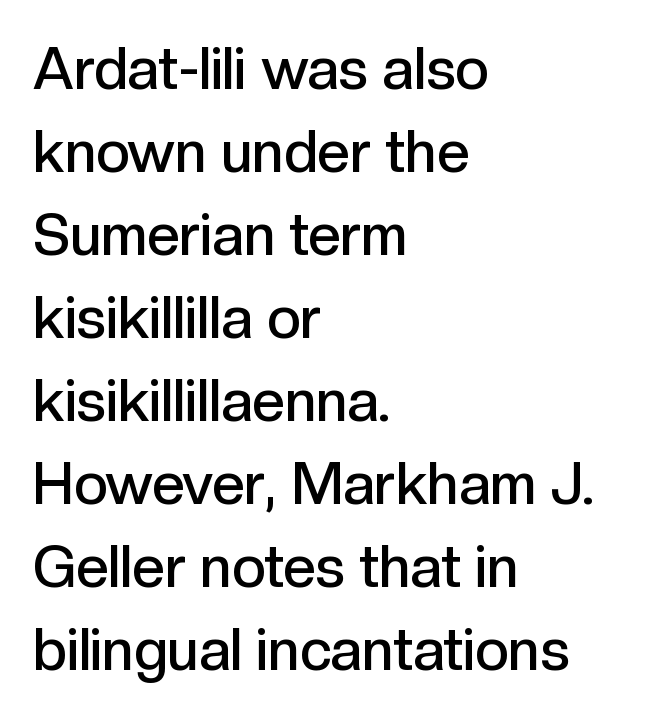
The image shows 58 px semibold sans-serif type, upright; set left-aligned, normal line spacing (1.43x), normal letter spacing, not underlined; a medium x-height.
